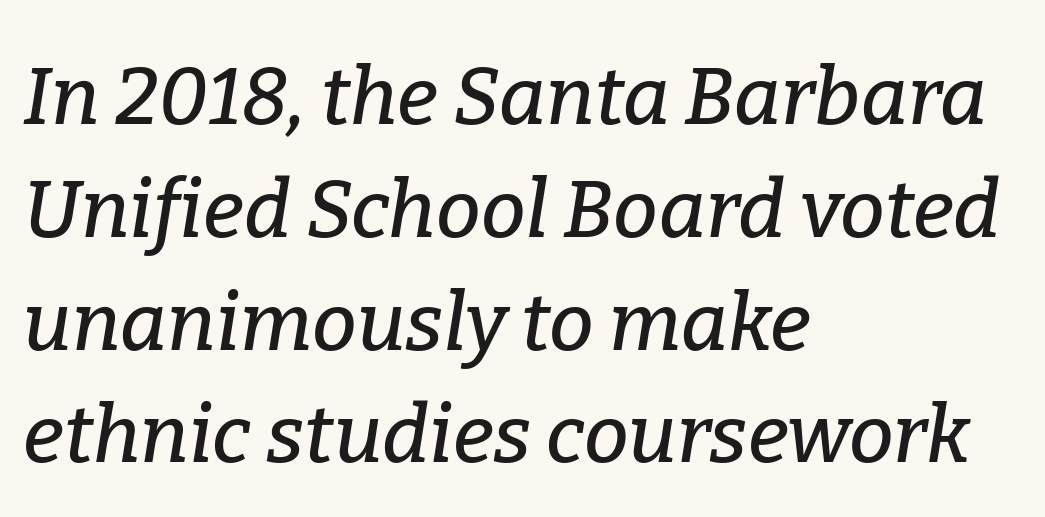
Q: Is the text italic (slanted)? A: Yes, it leans right by about 9 degrees.
Q: Is the typeface a serif or a sans-serif typeface? A: Serif.
Q: Is the text underlined? A: No.
Q: How is the paragraph aligned? A: Left-aligned.
Q: Is the spacing between letters normal or unusually wide? A: Normal.
Q: Is the spacing between lines tight, normal or loose? A: Normal.
Q: Width (condensed, normal, or wide)? A: Normal.
Q: Stroke contrast? A: Low.
Q: x-height? A: Medium.
Q: Monospaced? A: No.
